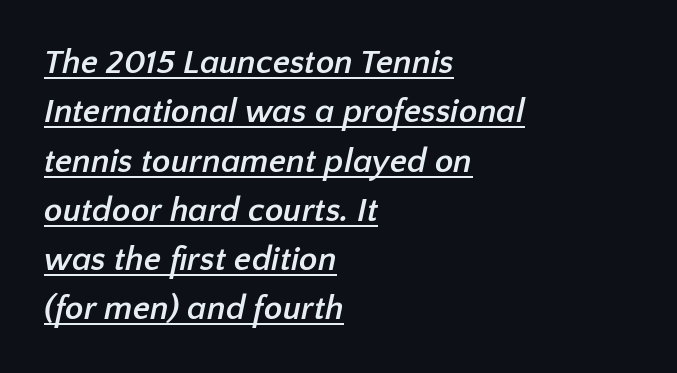
Font category for this specimen: sans-serif. How are the letters spaced? Ordinarily, with no added tracking. Has an underline been added? It has. Evenly set lines give the paragraph a standard silhouette. The strokes are fattened all the way to bold.
